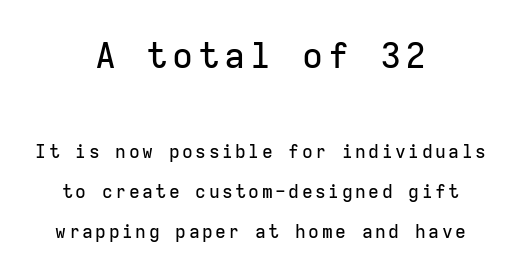
{"serif": "no", "italic": "no", "width": "normal", "stroke_contrast": "low", "x_height": "medium", "monospaced": "yes", "underline": "no", "align": "center", "line_spacing": "loose", "line_spacing_ratio": 2.23, "larger_block": "first", "size_ratio": 1.94, "glyph_px": 35}
